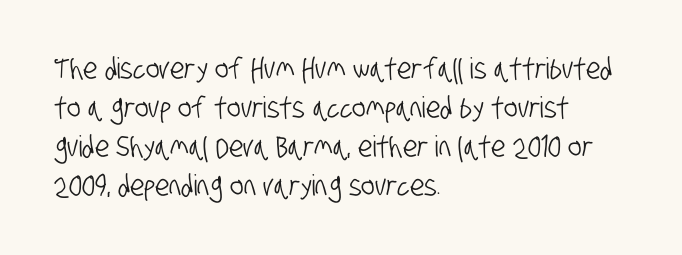
The image shows 29 px condensed sans-serif type; set left-aligned, normal line spacing (1.34x), normal letter spacing, not underlined; low stroke contrast and a large x-height.
